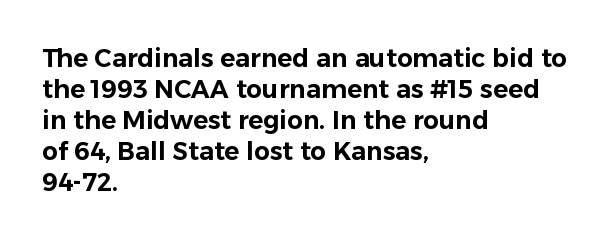
{"italic": "no", "underline": "no", "align": "left", "line_spacing_ratio": 1.24, "letter_spacing": "normal", "letter_spacing_em": 0.0, "glyph_px": 25}
